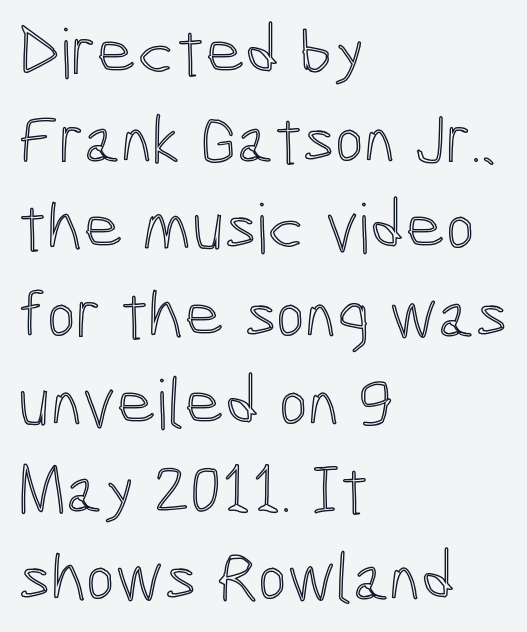
Compared with typical paragraphs, the rows here are spaced about the same. Here the glyphs are tracked normally, forming tight word shapes. It's the straight-up-and-down kind of type. You could not count columns in this text — the font is proportionally spaced. Each row of text sits above clean, open space.
